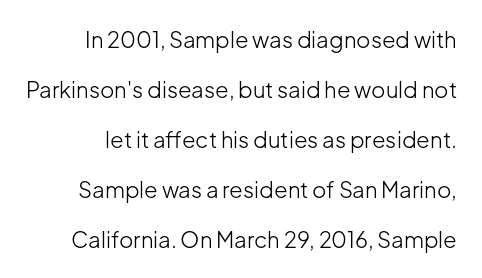
The image shows 22 px text type, upright; set loose line spacing (2.27x), normal letter spacing, not underlined.
